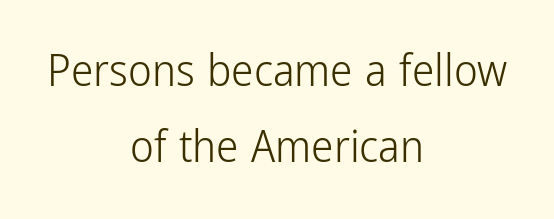
Typographically, this falls in the sans-serif category. Normally led — the rows are evenly, conventionally spaced. Stroke mass is kept to a normal reading level or below. Spacing verdict: proportional, widths tailored to each character.
